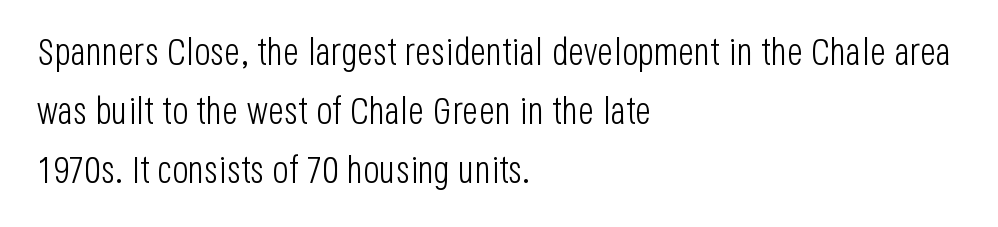
Q: Is the text bold? A: No.
Q: Is the text italic (slanted)? A: No, it is upright.
Q: Is the typeface a serif or a sans-serif typeface? A: Sans-serif.
Q: Is the text underlined? A: No.
Q: How is the paragraph aligned? A: Left-aligned.
Q: Is the spacing between letters normal or unusually wide? A: Normal.
Q: Is the spacing between lines tight, normal or loose? A: Normal.
Q: Width (condensed, normal, or wide)? A: Condensed.
Q: Stroke contrast? A: Low.
Q: x-height? A: Large.
Q: Monospaced? A: No.
